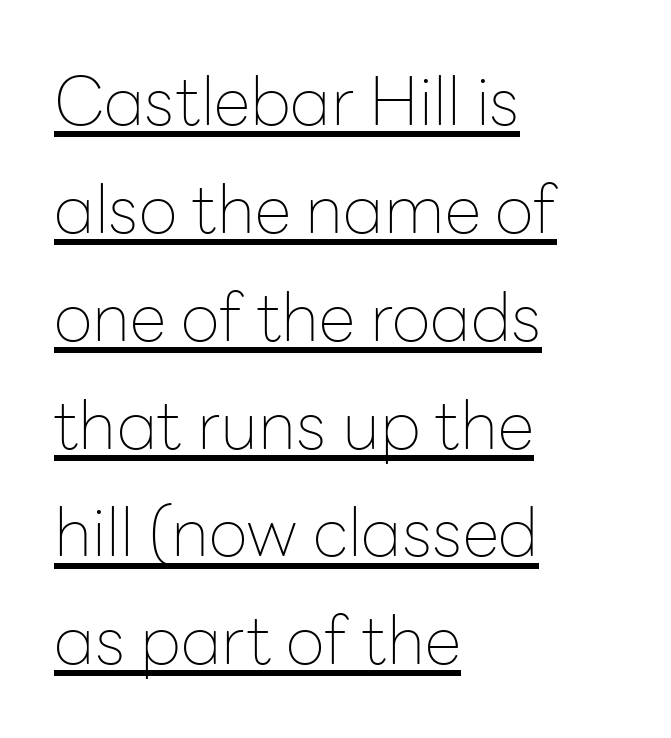
Default kerning and tracking; the words read as compact shapes. Caption: lettering with a line underneath. If you measured baseline to baseline, you'd find a middling distance. The letters stand upright; this is a roman face. Caption: multi-line text, flush left, ragged right. Looks like regular typesetting: each glyph gets only the width it needs.
